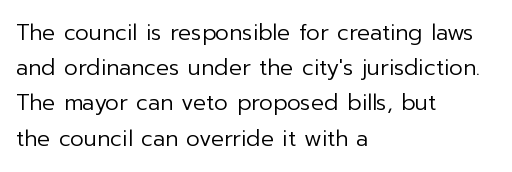
Q: Is the text bold? A: No.
Q: Is the text italic (slanted)? A: No, it is upright.
Q: Is the text underlined? A: No.
Q: How is the paragraph aligned? A: Left-aligned.
Q: Is the spacing between letters normal or unusually wide? A: Normal.
Q: Is the spacing between lines tight, normal or loose? A: Normal.
